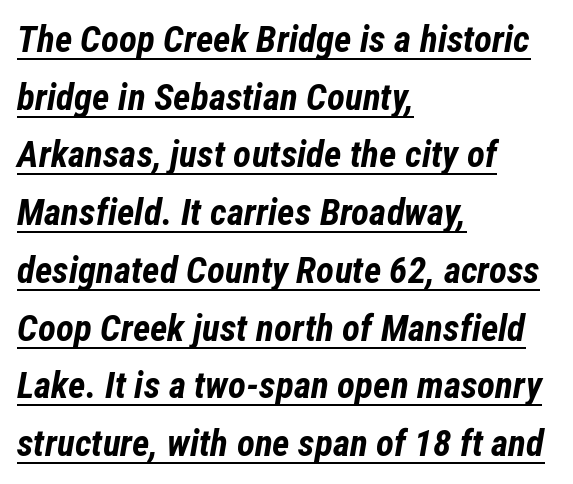
The image shows 37 px bold, condensed type, italic (leaning right); set left-aligned, normal line spacing (1.56x), normal letter spacing, underlined; low stroke contrast and a medium x-height.
